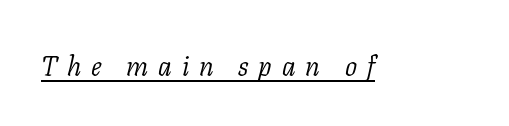
The image shows 27 px text type, italic (leaning right); set unusually wide letter spacing (+0.36 em), underlined.
